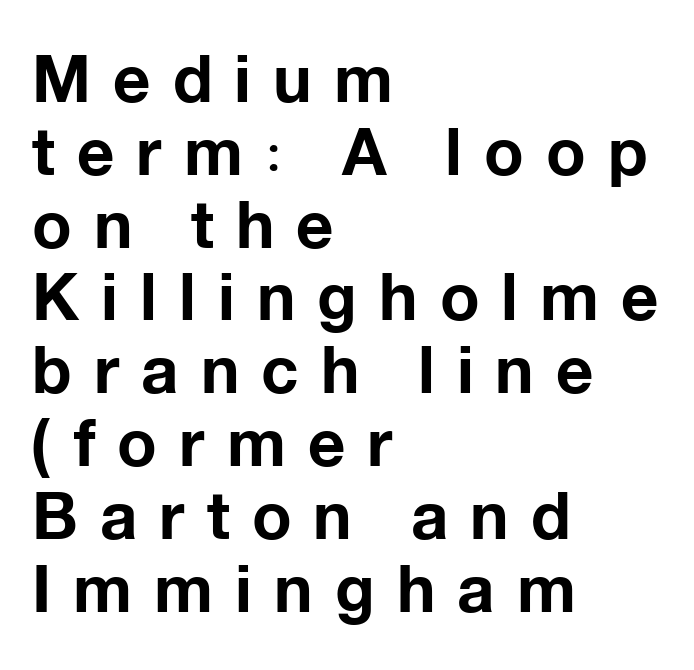
{"serif": "no", "italic": "no", "bold": "yes", "weight": "bold", "width": "normal", "stroke_contrast": "low", "x_height": "medium", "monospaced": "no", "underline": "no", "align": "left", "line_spacing": "tight", "line_spacing_ratio": 1.12, "letter_spacing": "wide", "letter_spacing_em": 0.34, "glyph_px": 65}
